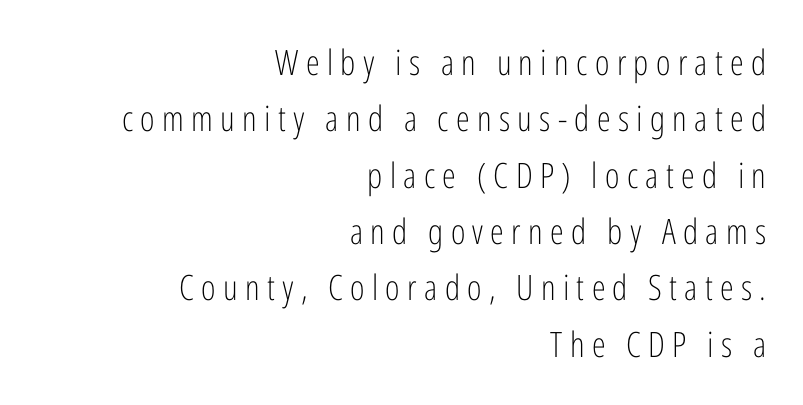
The passage shown is typed in a proportional face where columns would drift. A roman cut, with each character standing at attention. This rendering uses right alignment, leaving the left contour irregular. Does extra space separate the letters? Yes, quite a lot of it. Serif or sans? Sans — the stroke terminals are bare. Ink coverage per letter is moderate at most.
